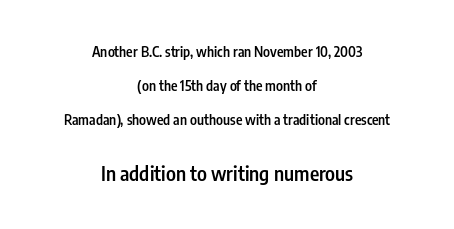
The image shows 20 px text type, upright; set centered, loose line spacing (2.44x), normal letter spacing, not underlined; the second (bottom) block is 1.43x larger.
